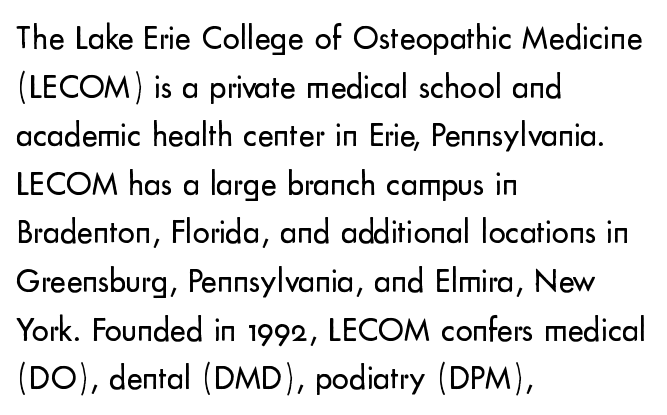
Stroke mass is kept to a normal reading level or below. Where is the straight margin? On the left. Any mark beneath the type? The region is blank. Nothing unusual about the tracking: characters are spaced as the font intends. Does the type have serifs? No, each stem ends abruptly. If you measured baseline to baseline, you'd find a middling distance.
